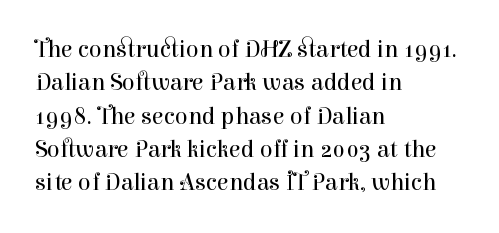
{"italic": "no", "bold": "no", "underline": "no", "align": "left", "line_spacing": "normal", "line_spacing_ratio": 1.39, "letter_spacing": "normal", "letter_spacing_em": 0.0, "glyph_px": 24}
